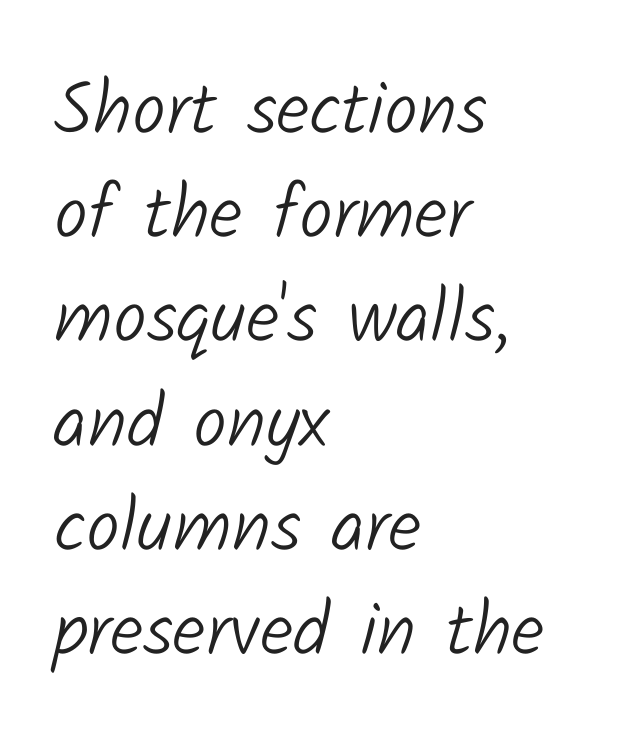
{"serif": "no", "bold": "no", "weight": "light", "width": "normal", "stroke_contrast": "low", "x_height": "medium", "monospaced": "no", "underline": "no", "align": "left", "line_spacing": "normal", "line_spacing_ratio": 1.39, "letter_spacing": "normal", "letter_spacing_em": 0.0, "glyph_px": 75}
